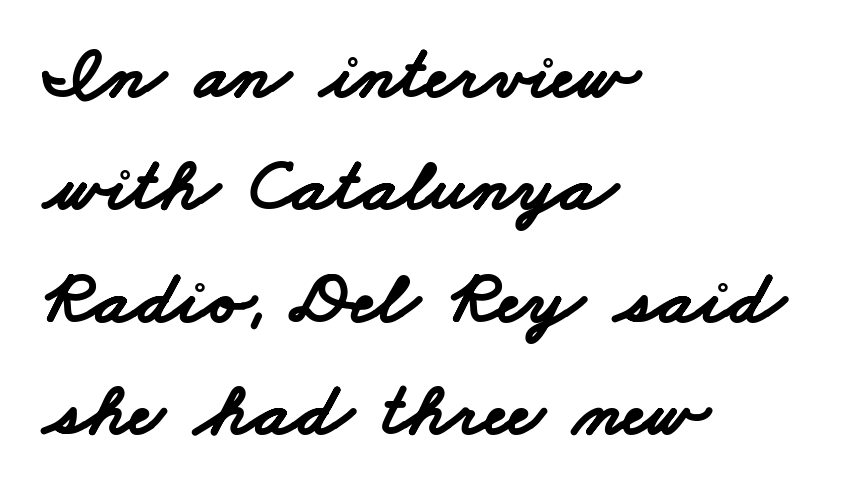
{"serif": "no", "bold": "yes", "weight": "bold", "width": "wide", "stroke_contrast": "low", "x_height": "small", "monospaced": "no", "underline": "no", "align": "left", "line_spacing": "normal", "line_spacing_ratio": 1.48, "letter_spacing": "normal", "letter_spacing_em": 0.0, "glyph_px": 76}
